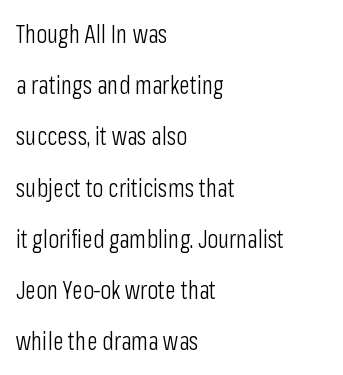
{"italic": "no", "bold": "no", "underline": "no", "align": "left", "line_spacing": "loose", "line_spacing_ratio": 2.05, "letter_spacing": "normal", "letter_spacing_em": 0.0, "glyph_px": 25}
